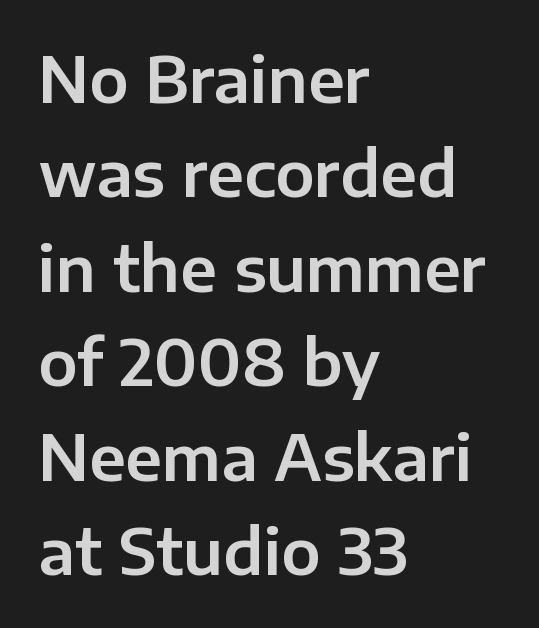
{"serif": "no", "italic": "no", "width": "normal", "stroke_contrast": "low", "x_height": "medium", "monospaced": "no", "underline": "no", "align": "left", "line_spacing": "normal", "line_spacing_ratio": 1.5, "letter_spacing": "normal", "letter_spacing_em": 0.0, "glyph_px": 63}
